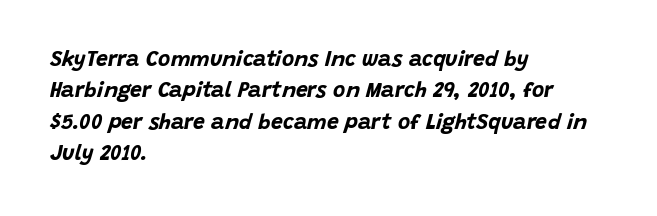
The image shows 21 px bold type, italic (leaning right); set left-aligned, normal line spacing (1.49x), normal letter spacing, not underlined.
